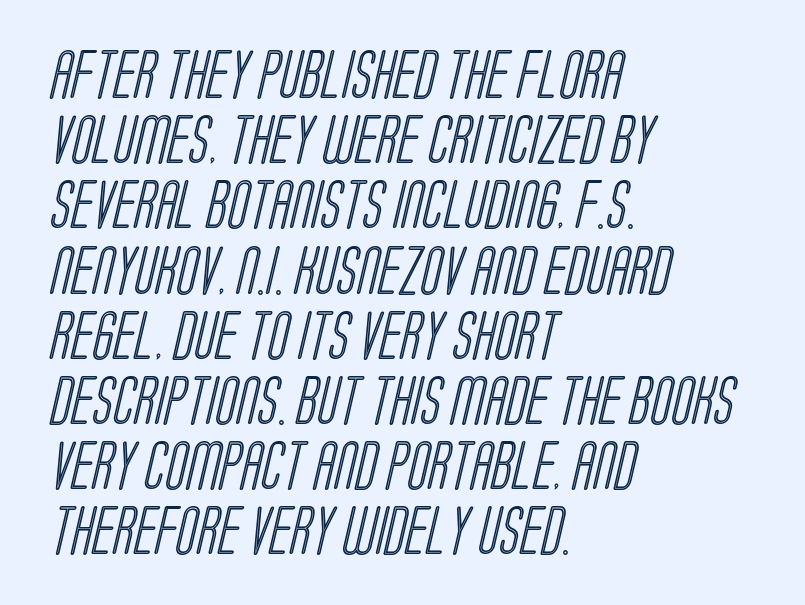
Q: Is the text underlined? A: No.
Q: How is the paragraph aligned? A: Left-aligned.
Q: Is the spacing between letters normal or unusually wide? A: Normal.
Q: Is the spacing between lines tight, normal or loose? A: Normal.
Q: Width (condensed, normal, or wide)? A: Condensed.
Q: x-height? A: Large.
Q: Monospaced? A: No.
